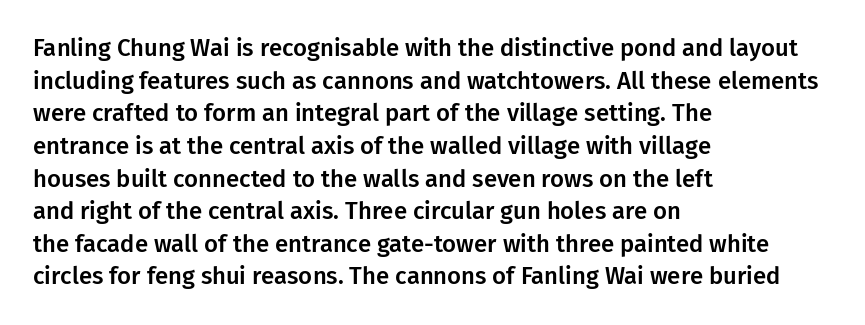
Q: Is the text italic (slanted)? A: No, it is upright.
Q: Is the text underlined? A: No.
Q: How is the paragraph aligned? A: Left-aligned.
Q: Is the spacing between letters normal or unusually wide? A: Normal.
Q: Is the spacing between lines tight, normal or loose? A: Normal.
